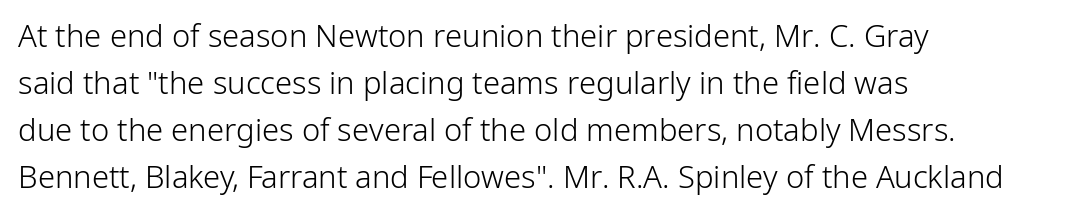
Q: Is the text bold? A: No.
Q: Is the text italic (slanted)? A: No, it is upright.
Q: Is the typeface a serif or a sans-serif typeface? A: Sans-serif.
Q: Is the text underlined? A: No.
Q: How is the paragraph aligned? A: Left-aligned.
Q: Is the spacing between letters normal or unusually wide? A: Normal.
Q: Is the spacing between lines tight, normal or loose? A: Normal.
Q: Width (condensed, normal, or wide)? A: Normal.
Q: Stroke contrast? A: Low.
Q: x-height? A: Medium.
Q: Monospaced? A: No.
